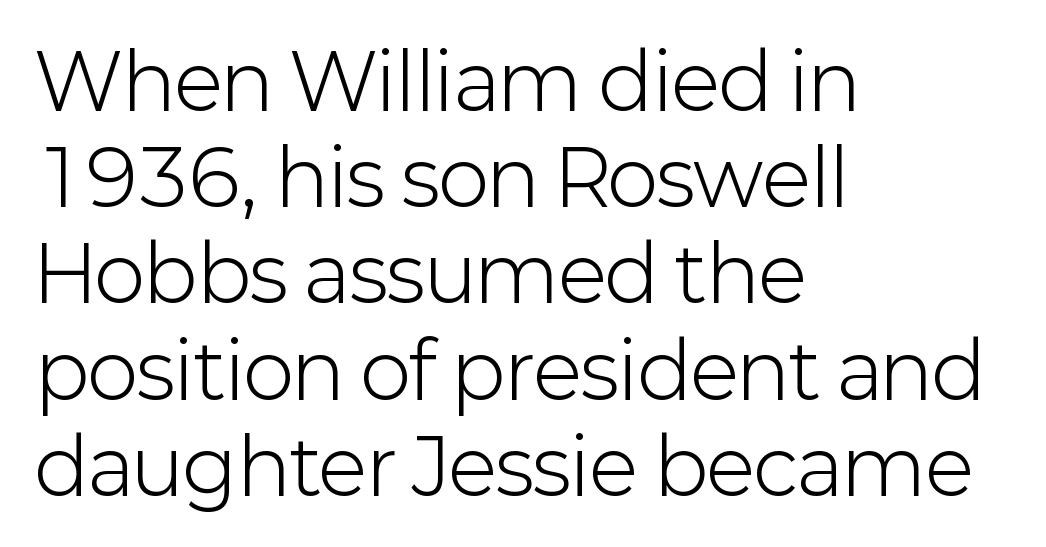
Classification — sans serif. On a weight scale, this lands at 450 or below. Tall strokes in this sample are plumb rather than angled. The typesetter chose a ragged-right arrangement here. Inter-character spacing is left at the font's built-in metrics. Do the characters align in a grid? No, the font is proportional.
